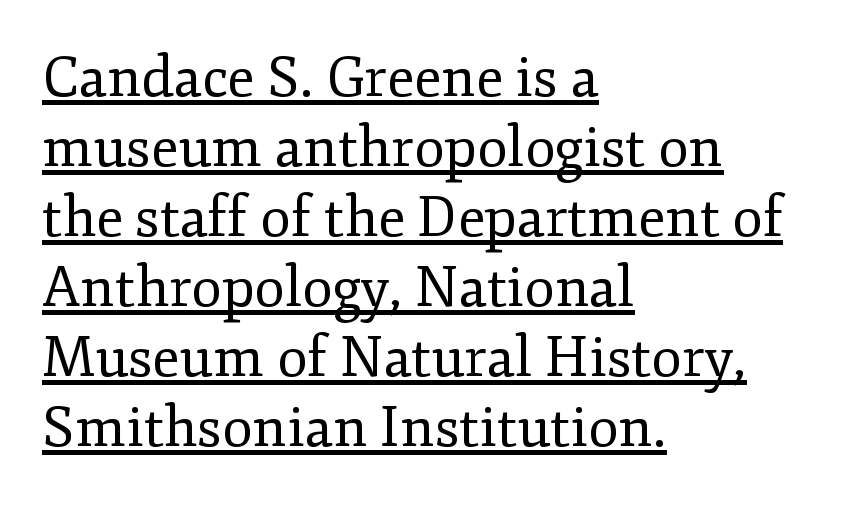
The image shows 56 px regular-weight serif type, upright; set left-aligned, normal line spacing (1.25x), normal letter spacing, underlined; low stroke contrast and a small x-height.
